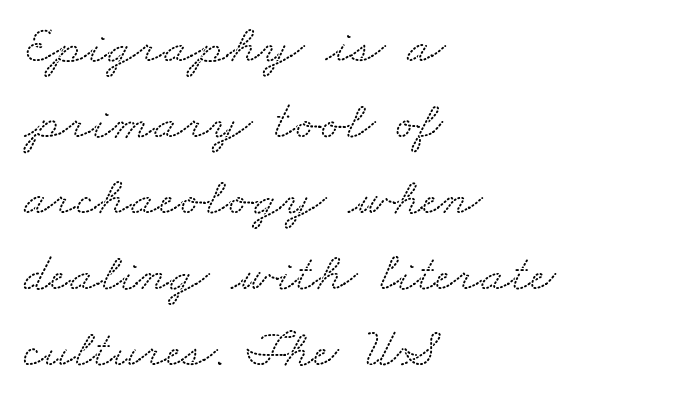
The image shows 55 px wide type; set left-aligned, normal line spacing (1.38x), normal letter spacing, not underlined; low stroke contrast and a small x-height.
